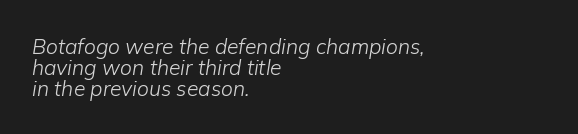
The image shows 21 px text type, italic (leaning right); set left-aligned, tight line spacing (1.0x), normal letter spacing, not underlined.
